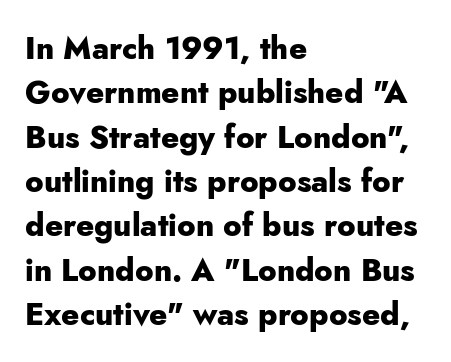
{"serif": "no", "italic": "no", "bold": "yes", "weight": "heavy", "width": "normal", "stroke_contrast": "low", "x_height": "small", "monospaced": "no", "underline": "no", "align": "left", "line_spacing": "normal", "line_spacing_ratio": 1.43, "letter_spacing": "normal", "letter_spacing_em": 0.0, "glyph_px": 31}
